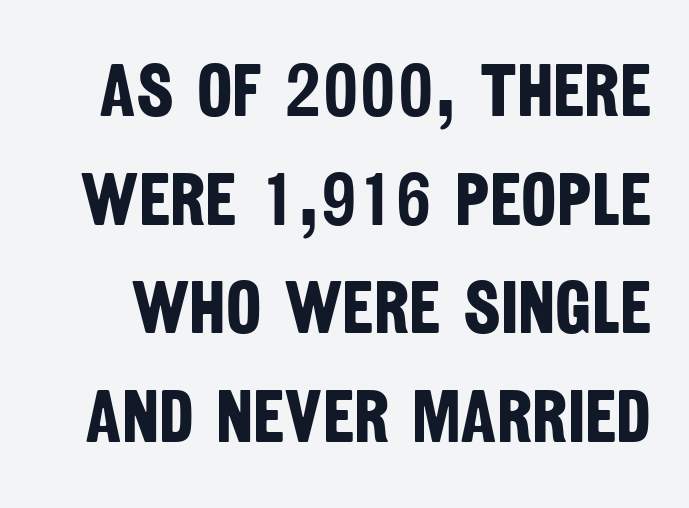
{"serif": "no", "bold": "yes", "weight": "bold", "width": "condensed", "stroke_contrast": "low", "x_height": "large", "monospaced": "no", "underline": "no", "line_spacing": "normal", "line_spacing_ratio": 1.45, "letter_spacing": "normal", "letter_spacing_em": 0.0, "glyph_px": 75}
